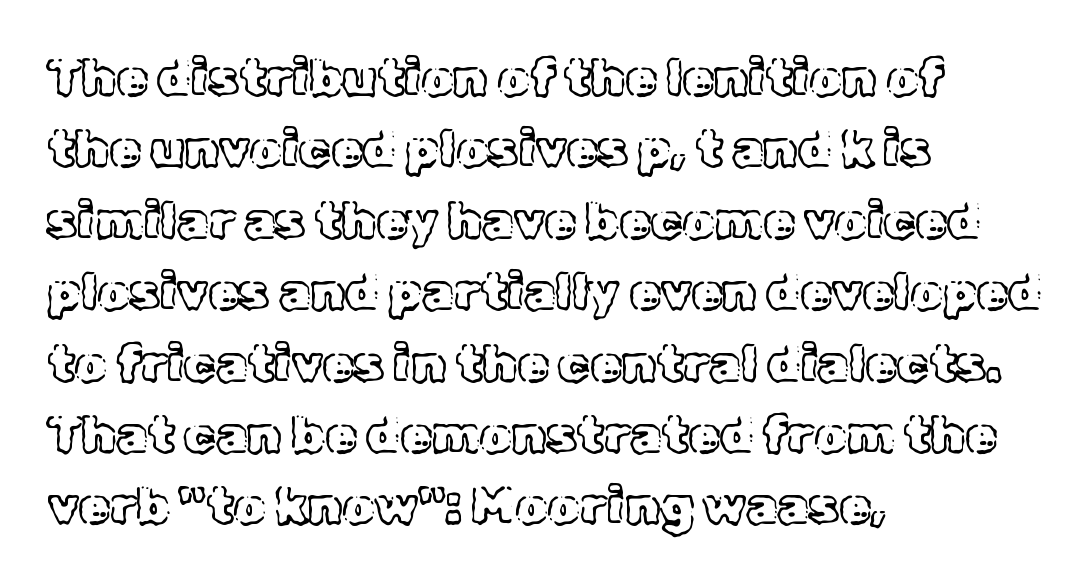
The strip under each line holds only bare page. If you drew a line through each stem, it would be perfectly vertical. The rendering uses a moderate line-height, typical for paragraphs. These lines stack with their left ends in a neat column.
